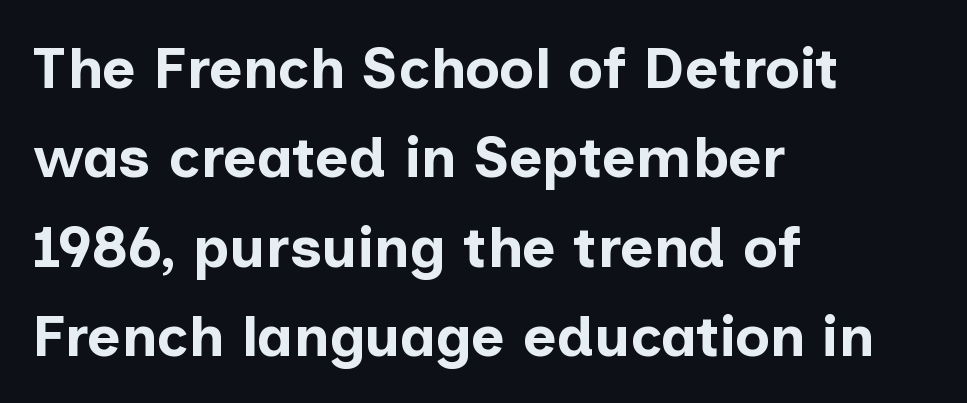
{"serif": "no", "italic": "no", "bold": "yes", "weight": "bold", "width": "normal", "stroke_contrast": "low", "x_height": "medium", "monospaced": "no", "underline": "no", "align": "left", "line_spacing": "normal", "line_spacing_ratio": 1.54, "letter_spacing": "normal", "letter_spacing_em": 0.0, "glyph_px": 58}
